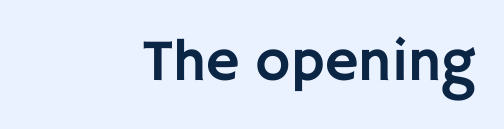
The image shows 59 px sans-serif type, upright; set right-aligned, normal letter spacing, not underlined; low stroke contrast and a large x-height.
